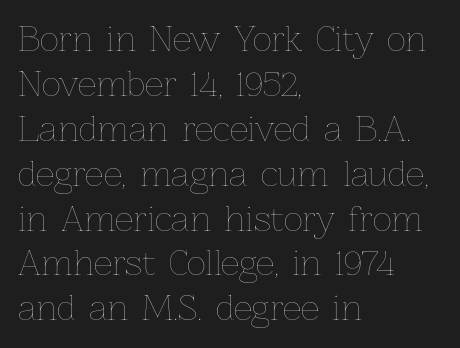
This sample keeps an unexceptional amount of space between lines. Is there any slant? The stems are plumb. Check under the words: just untouched page. The paragraph shown leans on its left margin. Each word holds together tightly as a unit, with standard inter-letter gaps.
